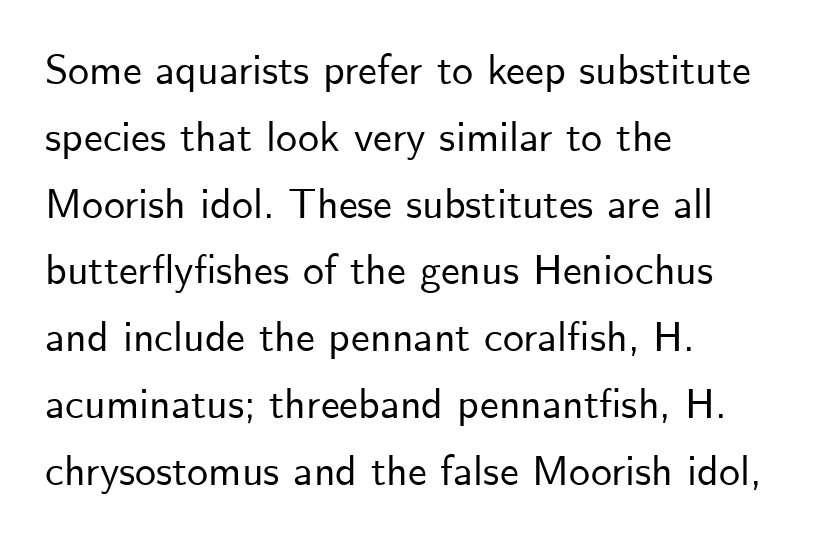
{"serif": "no", "italic": "no", "width": "normal", "stroke_contrast": "low", "x_height": "small", "monospaced": "no", "underline": "no", "align": "left", "line_spacing": "normal", "line_spacing_ratio": 1.59, "letter_spacing": "normal", "letter_spacing_em": 0.0, "glyph_px": 42}
